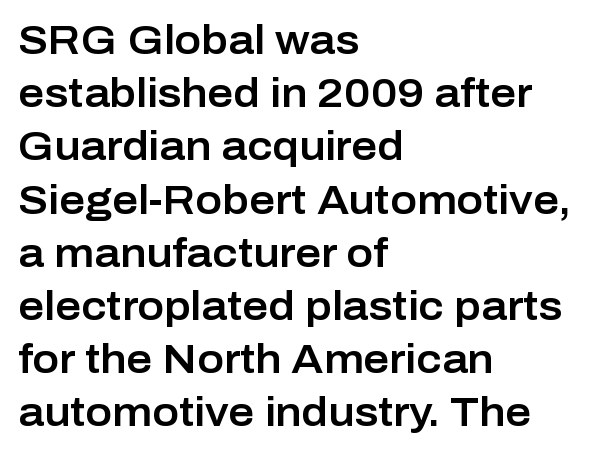
The image shows 40 px sans-serif type, upright; set left-aligned, normal line spacing (1.33x), normal letter spacing, not underlined; low stroke contrast and a medium x-height.
